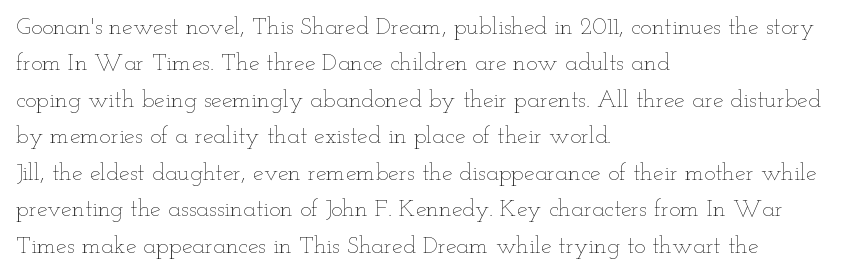
Q: Is the text bold? A: No.
Q: Is the text italic (slanted)? A: No, it is upright.
Q: Is the text underlined? A: No.
Q: How is the paragraph aligned? A: Left-aligned.
Q: Is the spacing between letters normal or unusually wide? A: Normal.
Q: Is the spacing between lines tight, normal or loose? A: Normal.
